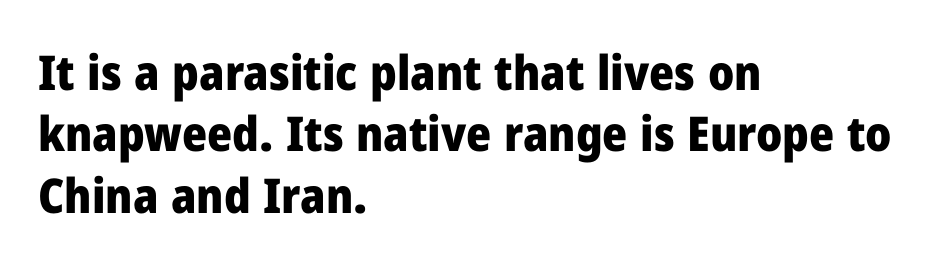
{"serif": "no", "italic": "no", "bold": "yes", "weight": "heavy", "width": "normal", "stroke_contrast": "low", "x_height": "medium", "monospaced": "no", "underline": "no", "align": "left", "line_spacing": "normal", "line_spacing_ratio": 1.28, "letter_spacing": "normal", "letter_spacing_em": 0.0, "glyph_px": 48}
